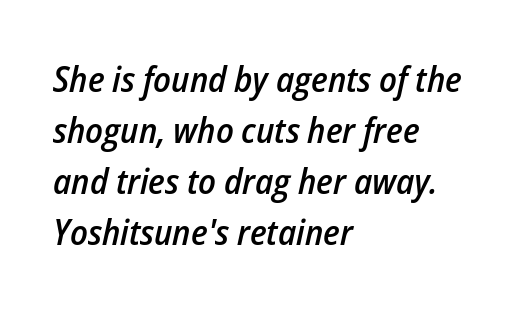
Q: Is the text bold? A: Semi-bold.
Q: Is the text italic (slanted)? A: Yes, it leans right by about 12 degrees.
Q: Is the text underlined? A: No.
Q: How is the paragraph aligned? A: Left-aligned.
Q: Is the spacing between letters normal or unusually wide? A: Normal.
Q: Is the spacing between lines tight, normal or loose? A: Normal.
Q: Width (condensed, normal, or wide)? A: Condensed.
Q: Stroke contrast? A: Low.
Q: x-height? A: Medium.
Q: Monospaced? A: No.
